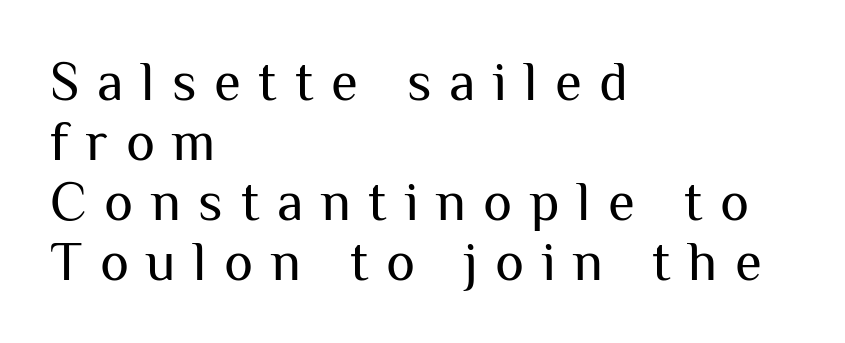
Q: Is the text bold? A: No.
Q: Is the text italic (slanted)? A: No, it is upright.
Q: Is the typeface a serif or a sans-serif typeface? A: Sans-serif.
Q: Is the text underlined? A: No.
Q: How is the paragraph aligned? A: Left-aligned.
Q: Is the spacing between letters normal or unusually wide? A: Unusually wide.
Q: Is the spacing between lines tight, normal or loose? A: Tight.
Q: Width (condensed, normal, or wide)? A: Normal.
Q: Stroke contrast? A: Medium.
Q: x-height? A: Medium.
Q: Monospaced? A: No.
